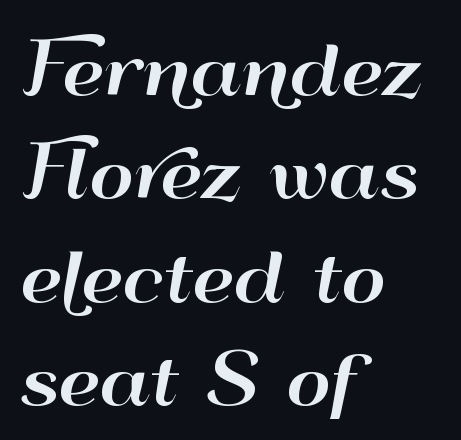
The image shows 68 px wide sans-serif type; set left-aligned, normal line spacing (1.52x), normal letter spacing, not underlined; high stroke contrast and a small x-height.
